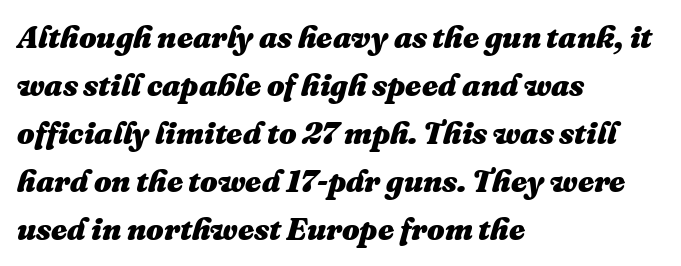
Here the designer chose a conventional face with non-uniform glyph widths. Observe the lean: these are italic letterforms. This sample is left-justified, so line endings fall wherever the words run out. Honestly, the row spacing looks completely unremarkable. Every letter is thick-stroked: bold, no question. Letters rest on an invisible, unmarked baseline.
